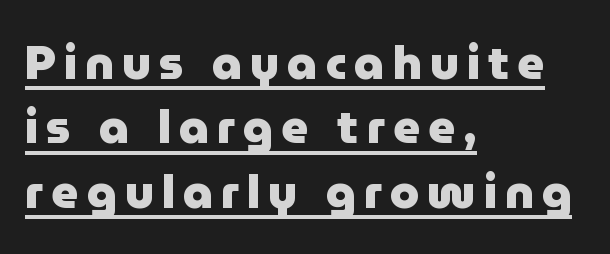
{"serif": "no", "italic": "no", "bold": "yes", "weight": "heavy", "width": "normal", "stroke_contrast": "low", "x_height": "medium", "monospaced": "no", "underline": "yes", "align": "left", "line_spacing": "normal", "line_spacing_ratio": 1.37, "glyph_px": 47}
